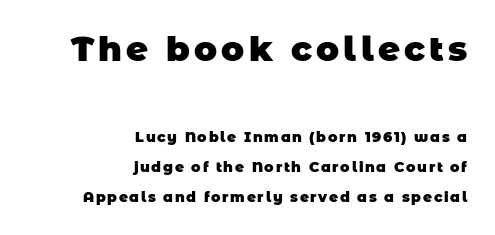
Q: Is the text bold? A: Yes.
Q: Is the typeface a serif or a sans-serif typeface? A: Sans-serif.
Q: Is the text underlined? A: No.
Q: How is the paragraph aligned? A: Right-aligned.
Q: Is the spacing between lines tight, normal or loose? A: Loose.
Q: Which block of text is set in a larger size, the first (top) or the second (bottom)? A: The first (top) one.
Q: Width (condensed, normal, or wide)? A: Normal.
Q: Stroke contrast? A: Low.
Q: x-height? A: Large.
Q: Monospaced? A: No.
